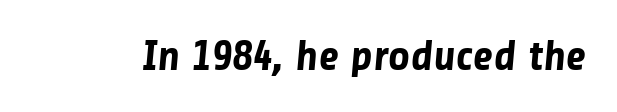
{"serif": "no", "bold": "yes", "weight": "bold", "width": "normal", "stroke_contrast": "low", "x_height": "medium", "monospaced": "no", "underline": "no", "letter_spacing": "normal", "letter_spacing_em": 0.0, "glyph_px": 43}
